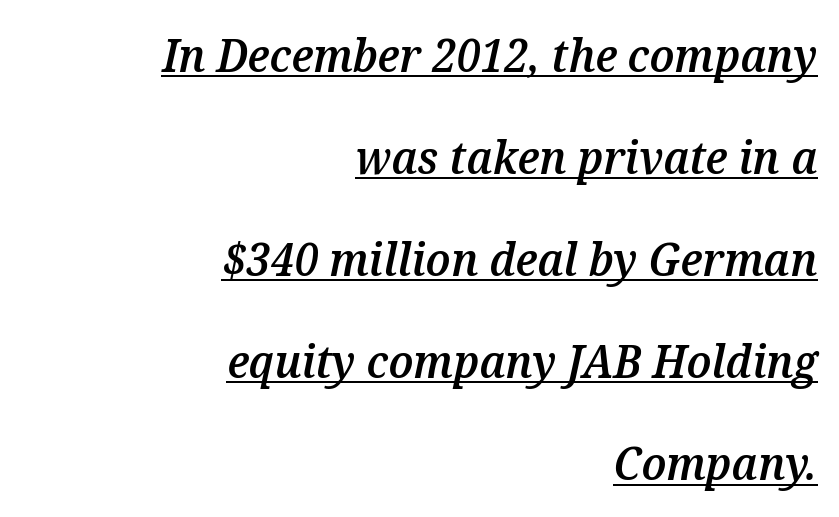
{"italic": "yes", "lean": "right", "slant_degrees": 12, "bold": "semi", "weight": "semibold", "width": "normal", "stroke_contrast": "medium", "x_height": "medium", "monospaced": "no", "underline": "yes", "align": "right", "line_spacing": "loose", "line_spacing_ratio": 2.22, "letter_spacing": "normal", "letter_spacing_em": 0.0, "glyph_px": 46}
